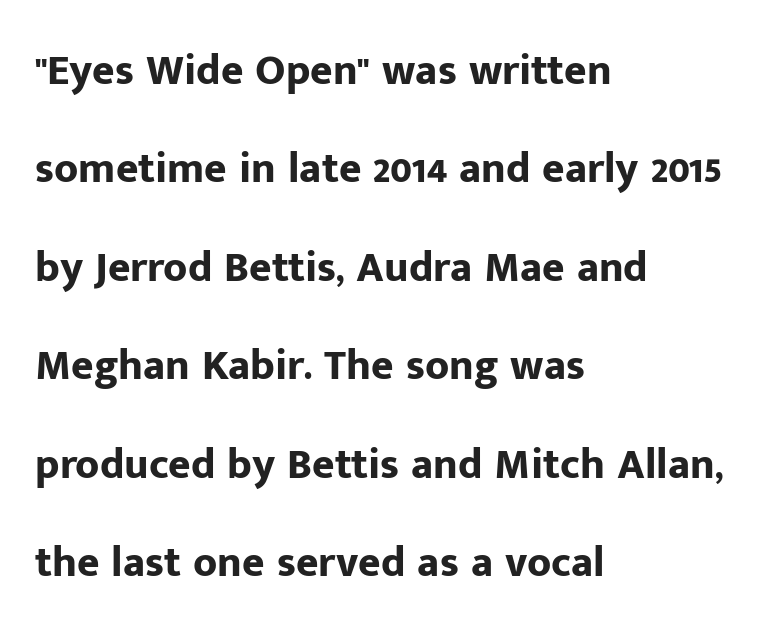
Q: Is the text bold? A: Yes.
Q: Is the text italic (slanted)? A: No, it is upright.
Q: Is the typeface a serif or a sans-serif typeface? A: Sans-serif.
Q: Is the text underlined? A: No.
Q: How is the paragraph aligned? A: Left-aligned.
Q: Is the spacing between letters normal or unusually wide? A: Normal.
Q: Is the spacing between lines tight, normal or loose? A: Loose.
Q: Width (condensed, normal, or wide)? A: Normal.
Q: Stroke contrast? A: Low.
Q: x-height? A: Medium.
Q: Monospaced? A: No.
